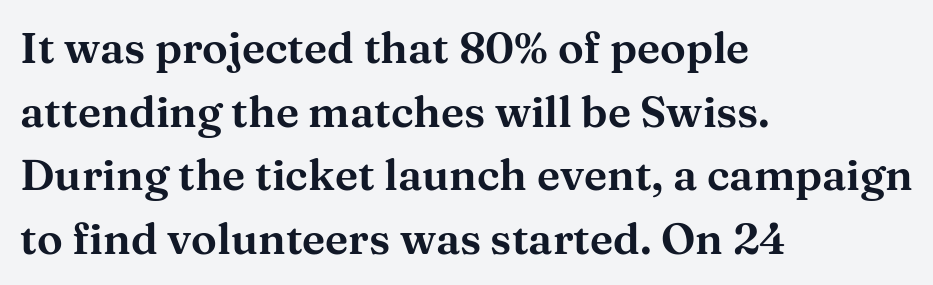
Font category for this specimen: serif. Leading: standard. Do the letters lean? They stand straight. The face used here is proportionally spaced, like ordinary book or web type. Each line starts at the same left margin while the right side varies.
